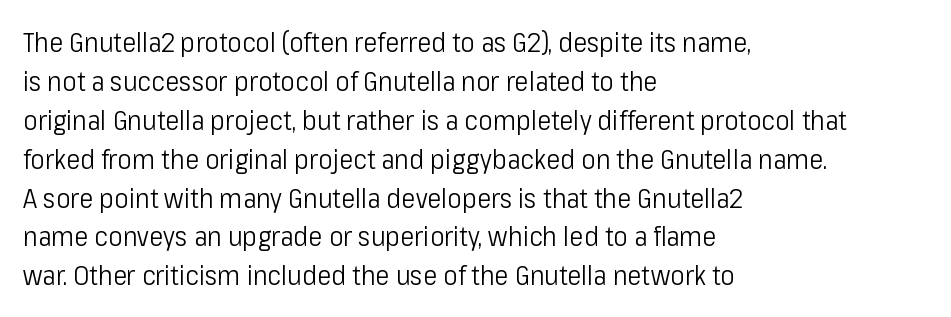
The image shows 27 px text type, upright; set left-aligned, normal line spacing (1.44x), normal letter spacing, not underlined.
